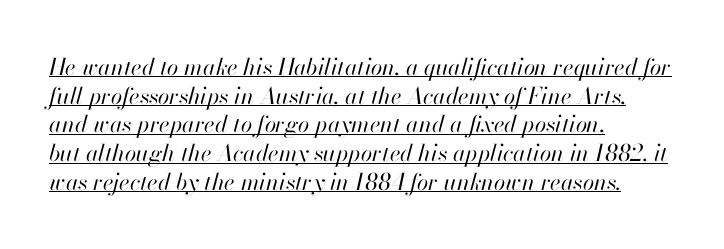
{"italic": "yes", "lean": "right", "slant_degrees": 13, "bold": "no", "underline": "yes", "align": "left", "line_spacing": "normal", "line_spacing_ratio": 1.25, "letter_spacing": "normal", "letter_spacing_em": 0.0, "glyph_px": 23}
